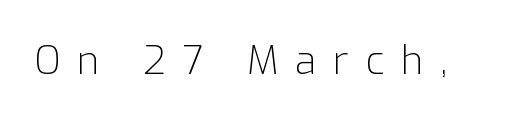
Unlike italic type, these characters show no tilt at all. Students, note that the glyphs here are deliberately spaced far apart. Stems and bowls with no extra thickness — not bold. The typeface chosen for these lines omits serifs. The space beneath each line is pristine and unruled. The letters advance in unequal steps, a hallmark of proportional type.
